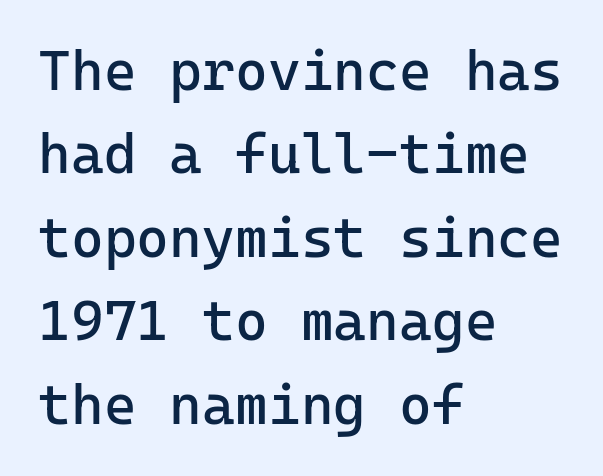
{"serif": "no", "italic": "no", "bold": "no", "weight": "regular", "width": "normal", "stroke_contrast": "low", "x_height": "medium", "underline": "no", "align": "left", "line_spacing": "normal", "line_spacing_ratio": 1.49, "letter_spacing": "normal", "letter_spacing_em": 0.0, "glyph_px": 56}
